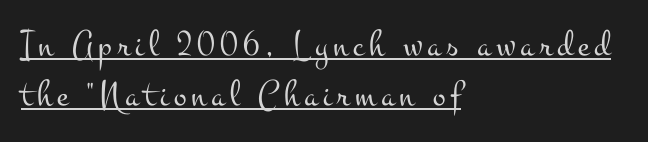
{"serif": "yes", "bold": "no", "weight": "light", "width": "wide", "stroke_contrast": "medium", "x_height": "small", "monospaced": "no", "underline": "yes", "align": "left", "line_spacing": "normal", "line_spacing_ratio": 1.31, "glyph_px": 38}
